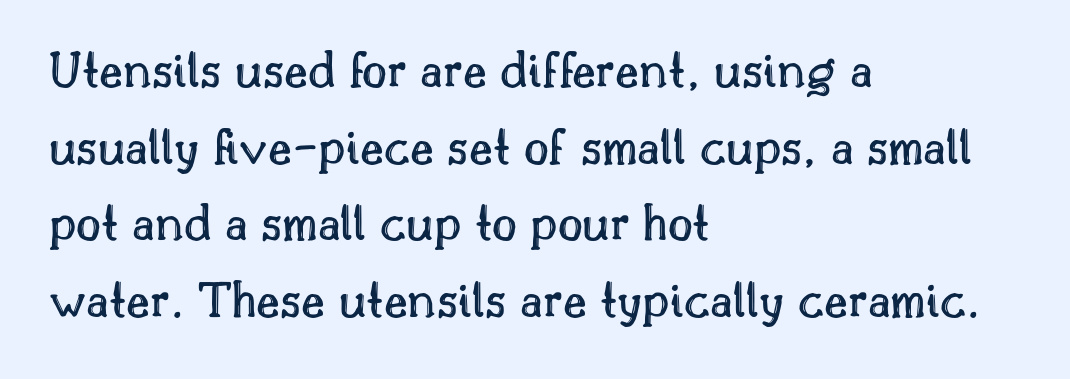
Words float on clear page, feet unadorned. Successive baselines arrive at the customary interval. Here the designer chose a conventional face with non-uniform glyph widths. The ragged edge is on the right, which tells us the setting is flush left. The letterforms sit shoulder to shoulder at normal distance. Posture: straight, roman, zero tilt.
